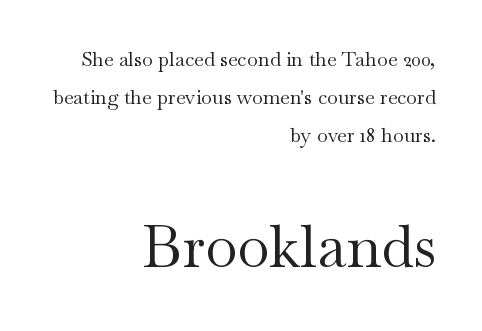
Q: Is the text bold? A: No.
Q: Is the text italic (slanted)? A: No, it is upright.
Q: Is the typeface a serif or a sans-serif typeface? A: Serif.
Q: Is the text underlined? A: No.
Q: How is the paragraph aligned? A: Right-aligned.
Q: Is the spacing between letters normal or unusually wide? A: Normal.
Q: Is the spacing between lines tight, normal or loose? A: Loose.
Q: Which block of text is set in a larger size, the first (top) or the second (bottom)? A: The second (bottom) one.
Q: Width (condensed, normal, or wide)? A: Wide.
Q: Stroke contrast? A: Medium.
Q: x-height? A: Small.
Q: Monospaced? A: No.
